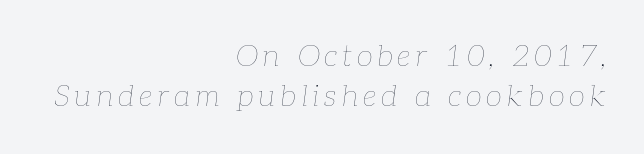
Vertical stems look standard width or narrower in stroke. A typesetter would call this proportional, since set widths differ per character. Rows of type keep a routine distance in the vertical direction. The passage shown is not underscored anywhere.
